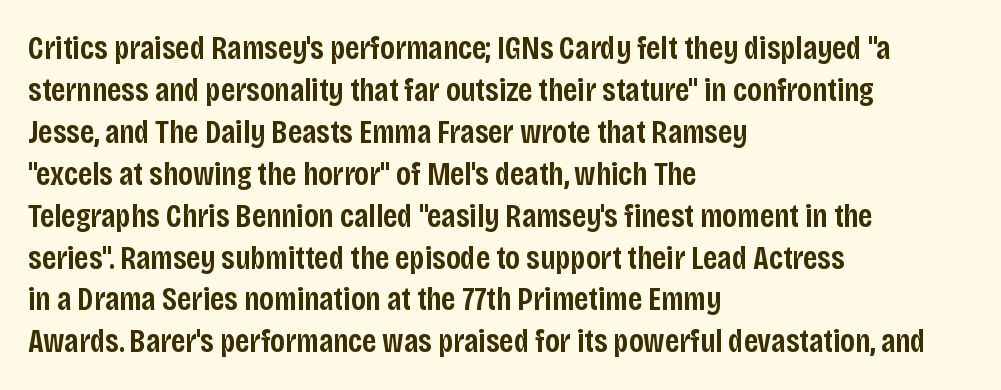
The glyphs have the mass of a demibold cut, below bold. The lettering stays uniformly vertical, giving the passage a roman look. You could not count columns in this text — the font is proportionally spaced. Alignment: flush left.
